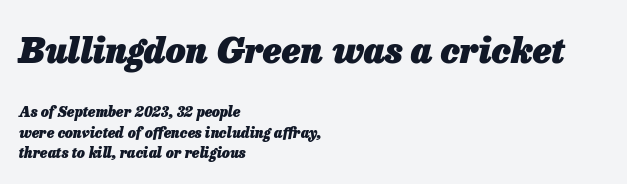
Q: Is the text bold? A: Yes.
Q: Is the text italic (slanted)? A: Yes, it leans right by about 13 degrees.
Q: Is the text underlined? A: No.
Q: How is the paragraph aligned? A: Left-aligned.
Q: Is the spacing between letters normal or unusually wide? A: Normal.
Q: Is the spacing between lines tight, normal or loose? A: Normal.
Q: Which block of text is set in a larger size, the first (top) or the second (bottom)? A: The first (top) one.
Q: Width (condensed, normal, or wide)? A: Normal.
Q: Stroke contrast? A: Low.
Q: x-height? A: Medium.
Q: Monospaced? A: No.
